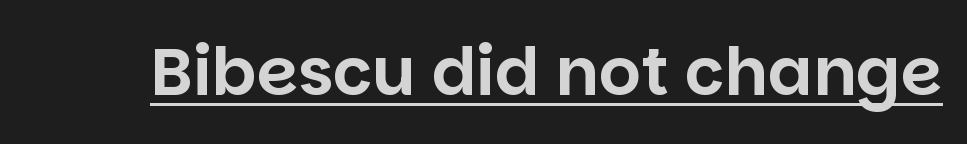
The image shows 66 px sans-serif type, upright; set normal letter spacing, underlined; low stroke contrast and a large x-height.
